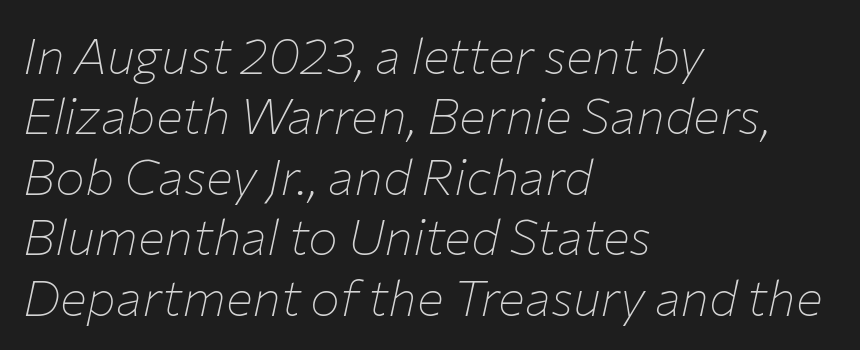
Q: Is the text bold? A: No.
Q: Is the text italic (slanted)? A: Yes, it leans right by about 12 degrees.
Q: Is the text underlined? A: No.
Q: How is the paragraph aligned? A: Left-aligned.
Q: Is the spacing between letters normal or unusually wide? A: Normal.
Q: Width (condensed, normal, or wide)? A: Normal.
Q: Stroke contrast? A: Low.
Q: x-height? A: Medium.
Q: Monospaced? A: No.
